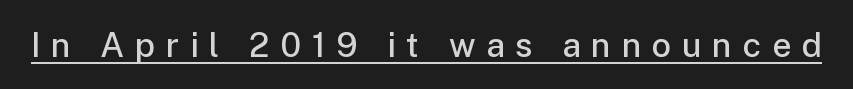
Proportional: the letters do not fall into vertical columns. What stands out about the letter spacing? Its width — letters are far apart. Is there any slant? The stems are plumb. These lines are composed in type without serifs.
